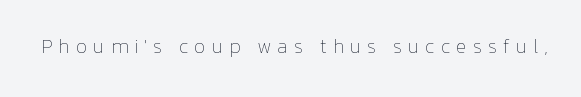
Q: Is the text bold? A: No.
Q: Is the text italic (slanted)? A: No, it is upright.
Q: Is the text underlined? A: No.
Q: Is the spacing between letters normal or unusually wide? A: Unusually wide.
